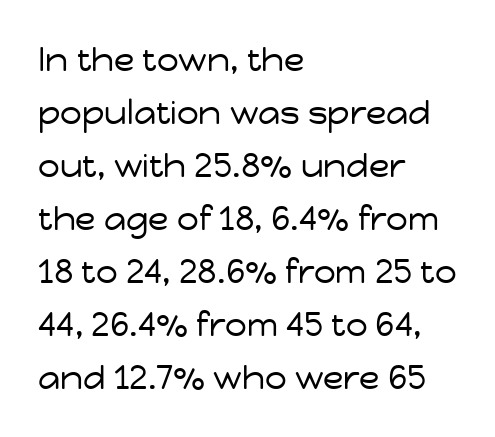
{"serif": "no", "italic": "no", "bold": "no", "weight": "regular", "width": "normal", "stroke_contrast": "low", "x_height": "medium", "monospaced": "no", "underline": "no", "align": "left", "line_spacing": "normal", "line_spacing_ratio": 1.56, "letter_spacing": "normal", "letter_spacing_em": 0.0, "glyph_px": 34}
